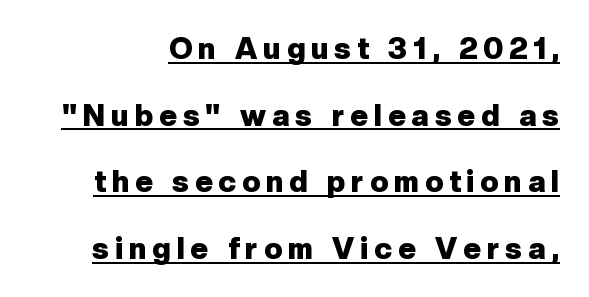
The characters display no serif detailing; their extremities are plain. This is roman type, the default non-slanted kind. Letter spacing: wide. The line-height multiplier appears high, well above default.
